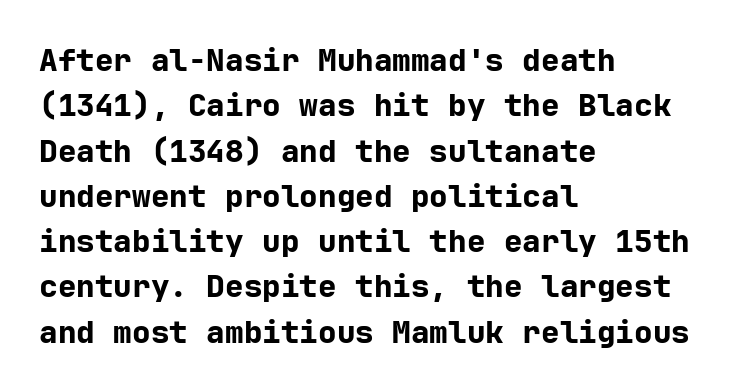
{"serif": "no", "italic": "no", "bold": "yes", "weight": "bold", "width": "normal", "stroke_contrast": "low", "x_height": "medium", "underline": "no", "align": "left", "line_spacing": "normal", "line_spacing_ratio": 1.46, "letter_spacing": "normal", "letter_spacing_em": 0.0, "glyph_px": 31}
